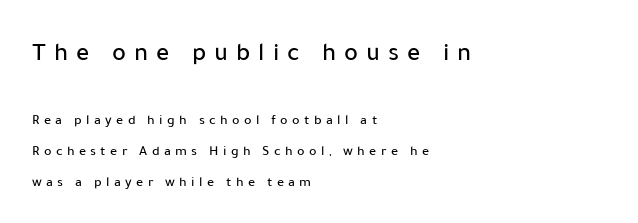
{"italic": "no", "underline": "no", "align": "left", "line_spacing": "loose", "line_spacing_ratio": 2.18, "letter_spacing": "wide", "letter_spacing_em": 0.31, "larger_block": "first", "size_ratio": 1.86, "glyph_px": 26}
